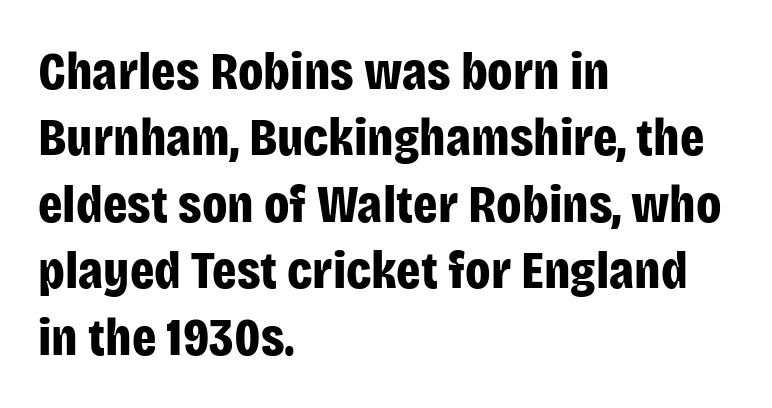
Is there any slant? The stems are plumb. Do the characters align in a grid? No, the font is proportional. Note: no serifs on the glyphs. Left-aligned paragraph, ragged on the right. Default kerning and tracking; the words read as compact shapes. Notice how thick the strokes are: this is what a full bold looks like.
